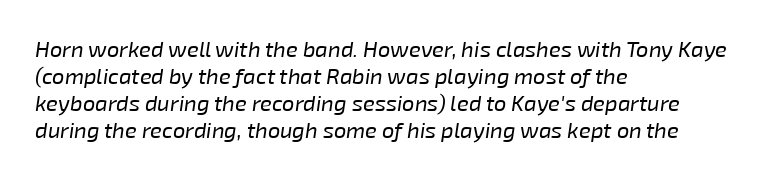
Stroke thickness stays within the range of a standard reading face or lighter. Is the block centered? No — it sits flush against the left margin. Descenders are the only things crossing below the line. Between one letter and the next there's only the usual sliver of space.
